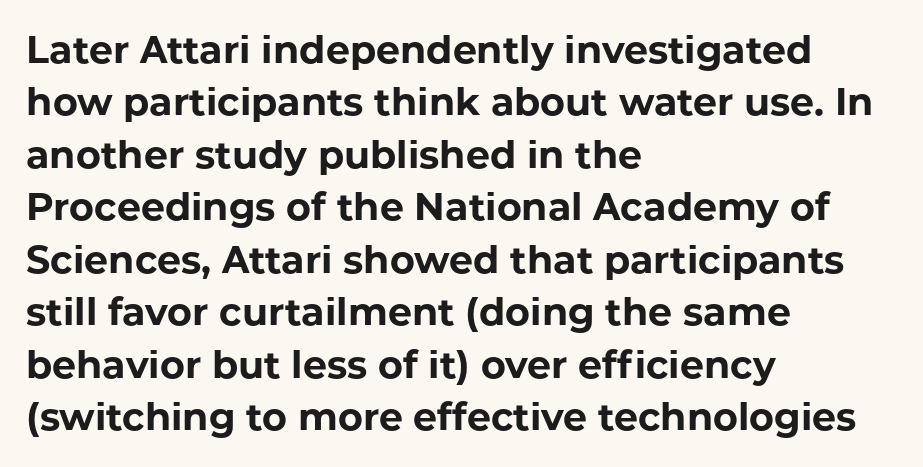
This is roman type, the default non-slanted kind. The foot of each line stays bare and open. Character widths vary here, with narrow letters taking less room than wide ones. Successive baselines arrive at the customary interval. These lines keep a tight, regular rhythm from letter to letter.
